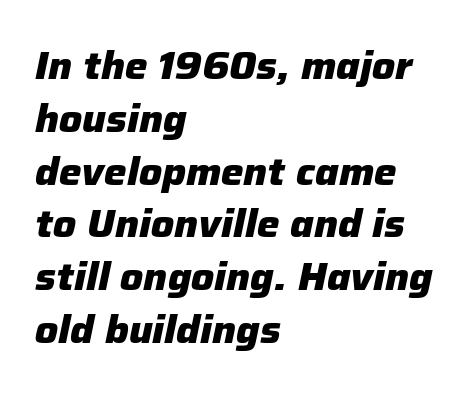
The image shows 38 px heavy type, italic (leaning right); set left-aligned, normal line spacing (1.39x), normal letter spacing, not underlined; low stroke contrast and a medium x-height.
